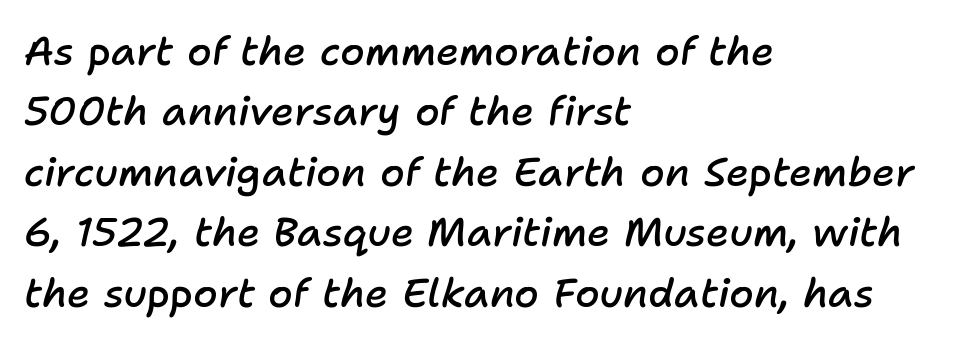
{"italic": "yes", "lean": "right", "slant_degrees": 11, "bold": "semi", "weight": "semibold", "width": "normal", "stroke_contrast": "low", "x_height": "medium", "monospaced": "no", "underline": "no", "align": "left", "line_spacing": "normal", "line_spacing_ratio": 1.51, "letter_spacing": "normal", "letter_spacing_em": 0.0, "glyph_px": 40}
